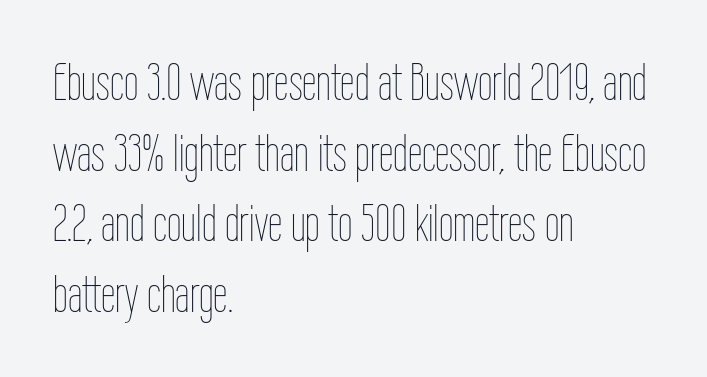
{"italic": "no", "bold": "no", "weight": "thin", "width": "condensed", "stroke_contrast": "low", "x_height": "medium", "monospaced": "no", "underline": "no", "align": "left", "line_spacing": "normal", "line_spacing_ratio": 1.36, "letter_spacing": "normal", "letter_spacing_em": 0.0, "glyph_px": 52}
